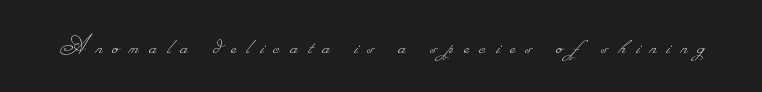
The image shows 28 px thin type; set unusually wide letter spacing (+0.38 em), not underlined; low stroke contrast.
